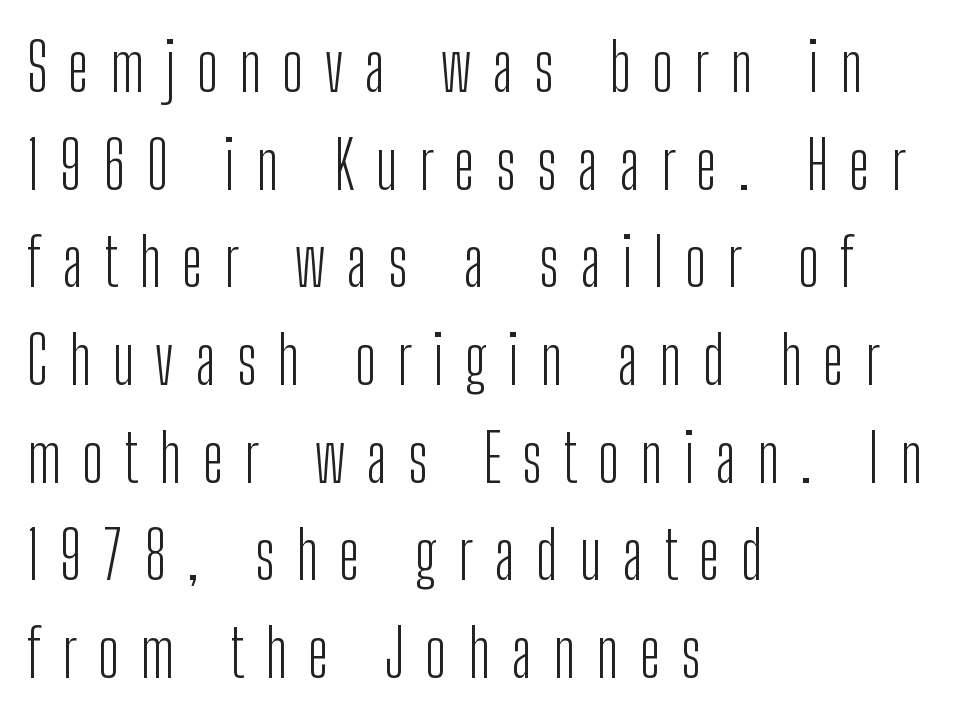
{"serif": "no", "italic": "no", "bold": "no", "weight": "light", "width": "condensed", "stroke_contrast": "low", "x_height": "medium", "monospaced": "no", "underline": "no", "align": "left", "line_spacing": "normal", "line_spacing_ratio": 1.48, "letter_spacing": "wide", "letter_spacing_em": 0.32, "glyph_px": 66}
